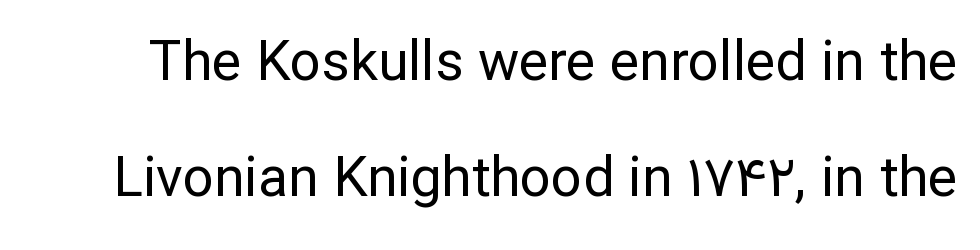
Think of a printed novel: that variable character pitch is what you see here. Bare-footed words on every line. Honestly, the rows look like they've been pulled way apart. This rendering employs a face without finishing strokes, i.e., a sans-serif. Ink coverage per letter is moderate at most. Tracking here is standard; glyphs follow each other at the usual distance.
